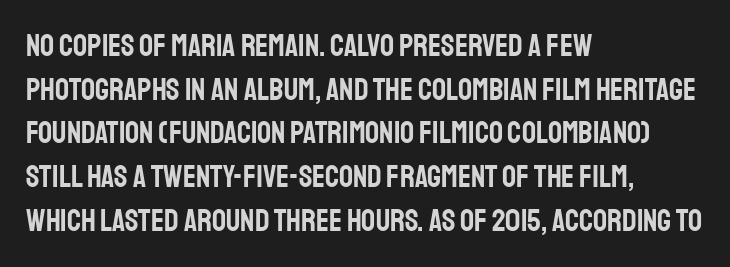
{"serif": "no", "italic": "no", "width": "condensed", "stroke_contrast": "low", "x_height": "large", "monospaced": "no", "underline": "no", "align": "left", "line_spacing": "normal", "line_spacing_ratio": 1.41, "letter_spacing": "normal", "letter_spacing_em": 0.0, "glyph_px": 31}
